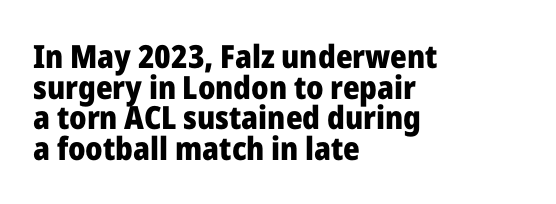
Q: Is the text bold? A: Yes.
Q: Is the text italic (slanted)? A: No, it is upright.
Q: Is the typeface a serif or a sans-serif typeface? A: Sans-serif.
Q: Is the text underlined? A: No.
Q: How is the paragraph aligned? A: Left-aligned.
Q: Is the spacing between letters normal or unusually wide? A: Normal.
Q: Is the spacing between lines tight, normal or loose? A: Tight.
Q: Width (condensed, normal, or wide)? A: Normal.
Q: Stroke contrast? A: Low.
Q: x-height? A: Medium.
Q: Monospaced? A: No.
